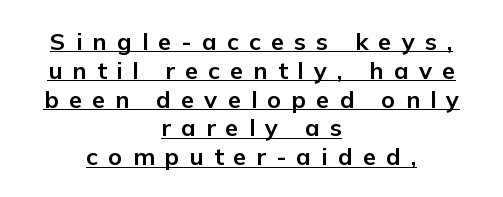
Q: Is the text bold? A: Yes.
Q: Is the text italic (slanted)? A: No, it is upright.
Q: Is the text underlined? A: Yes.
Q: How is the paragraph aligned? A: Centered.
Q: Is the spacing between letters normal or unusually wide? A: Unusually wide.
